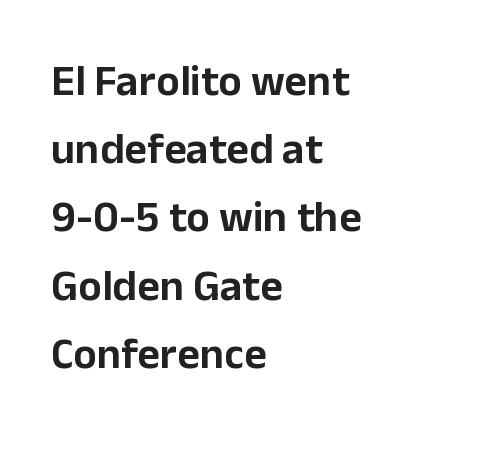
{"serif": "no", "italic": "no", "width": "normal", "stroke_contrast": "low", "x_height": "medium", "monospaced": "no", "underline": "no", "align": "left", "line_spacing": "normal", "line_spacing_ratio": 1.55, "letter_spacing": "normal", "letter_spacing_em": 0.0, "glyph_px": 44}
